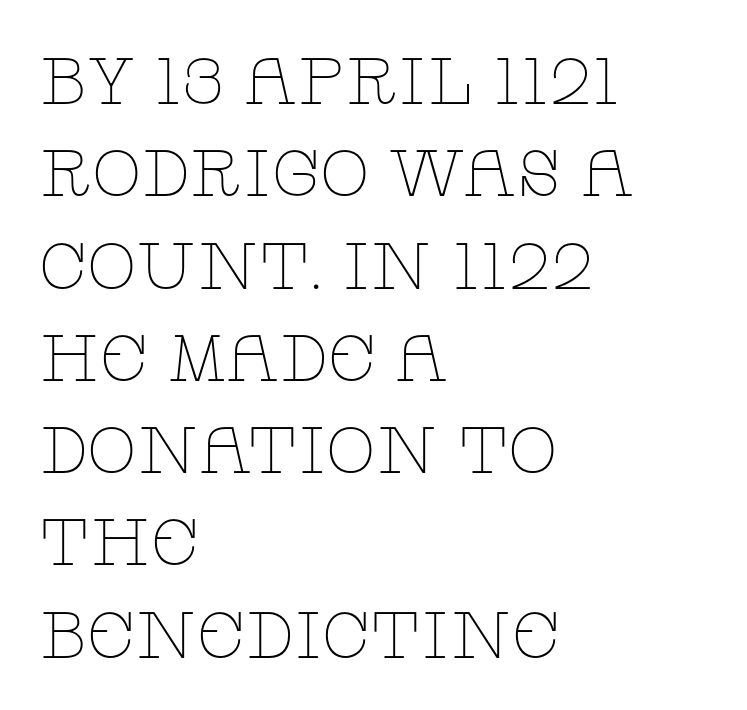
Q: Is the text bold? A: No.
Q: Is the text italic (slanted)? A: No, it is upright.
Q: Is the typeface a serif or a sans-serif typeface? A: Serif.
Q: Is the text underlined? A: No.
Q: How is the paragraph aligned? A: Left-aligned.
Q: Is the spacing between letters normal or unusually wide? A: Normal.
Q: Is the spacing between lines tight, normal or loose? A: Normal.
Q: Width (condensed, normal, or wide)? A: Wide.
Q: Stroke contrast? A: Low.
Q: x-height? A: Large.
Q: Monospaced? A: No.
